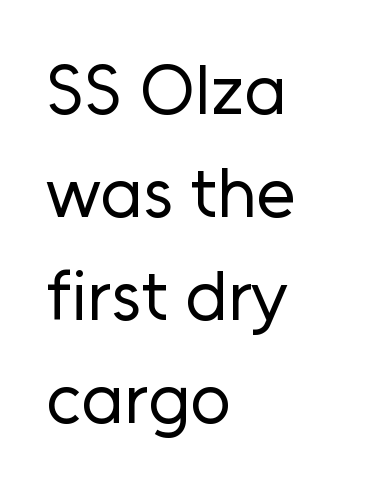
The image shows 71 px regular-weight sans-serif type, upright; set left-aligned, normal line spacing (1.45x), normal letter spacing, not underlined; low stroke contrast and a medium x-height.
